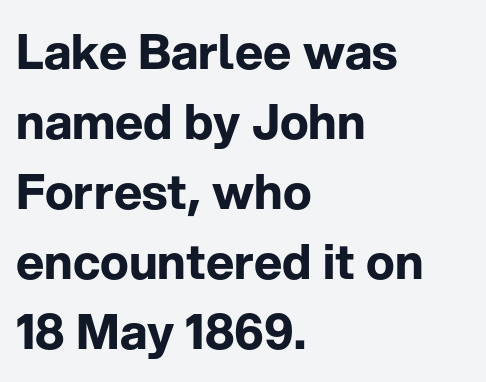
The passage shown is not underscored anywhere. The vertical gap from one line to the next is medium. Each letter's strokes conclude bluntly, with no projecting serifs. A typesetter would call this proportional, since set widths differ per character. These lines are set flush left with a ragged right edge.
